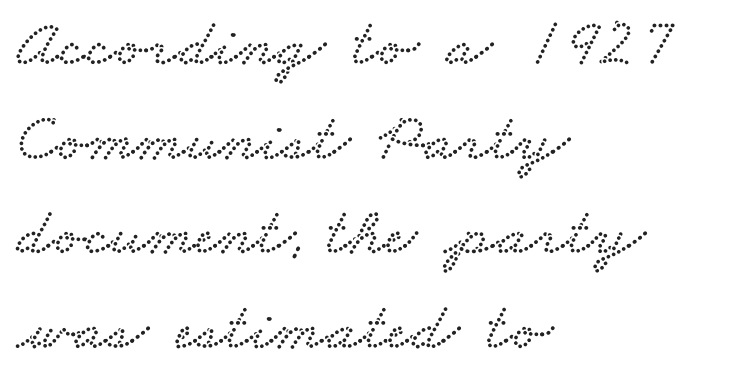
The space beneath each line is pristine and unruled. Notice how descenders clear the ascenders below comfortably — that's standard leading. These lines are rendered in a variable-pitch font. No extra tracking has been applied to these lines. Where is the straight margin? On the left. This sample uses a serif face.
